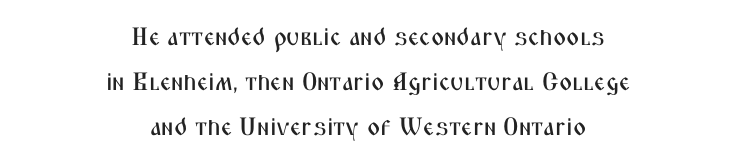
{"italic": "no", "underline": "no", "align": "center", "line_spacing_ratio": 1.81, "letter_spacing": "normal", "letter_spacing_em": 0.0, "glyph_px": 25}
